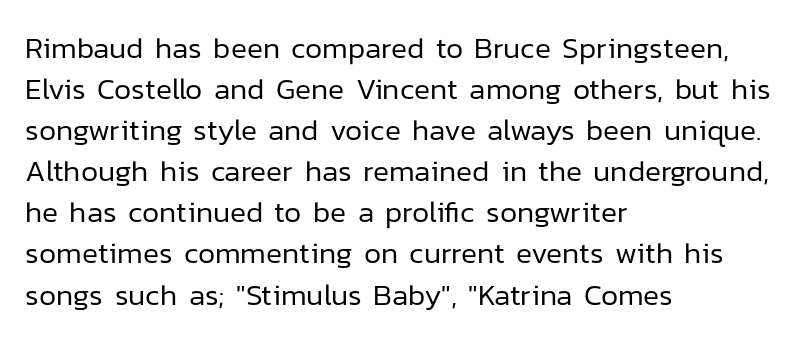
{"serif": "no", "italic": "no", "bold": "no", "weight": "regular", "width": "normal", "stroke_contrast": "low", "x_height": "medium", "monospaced": "no", "underline": "no", "align": "left", "line_spacing": "normal", "line_spacing_ratio": 1.37, "letter_spacing": "normal", "letter_spacing_em": 0.0, "glyph_px": 30}
